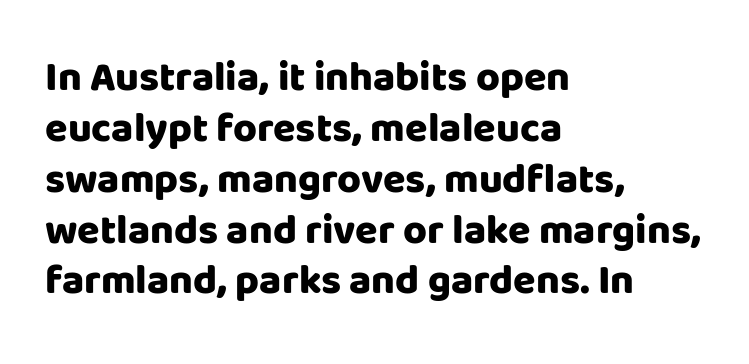
Q: Is the text bold? A: Yes.
Q: Is the text italic (slanted)? A: No, it is upright.
Q: Is the typeface a serif or a sans-serif typeface? A: Sans-serif.
Q: Is the text underlined? A: No.
Q: How is the paragraph aligned? A: Left-aligned.
Q: Is the spacing between letters normal or unusually wide? A: Normal.
Q: Width (condensed, normal, or wide)? A: Normal.
Q: Stroke contrast? A: Low.
Q: x-height? A: Large.
Q: Monospaced? A: No.
